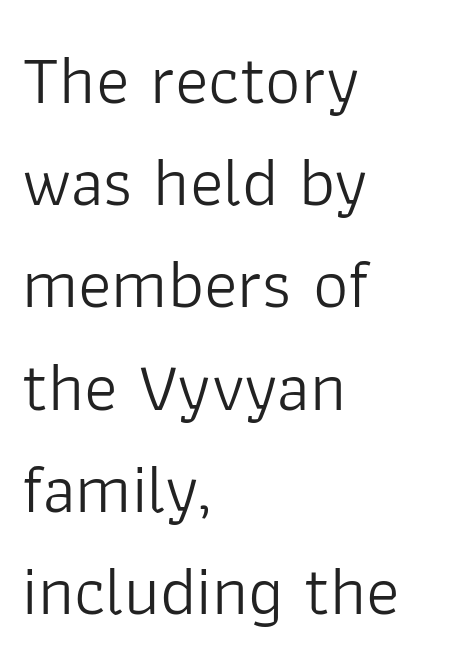
{"serif": "no", "italic": "no", "bold": "no", "weight": "light", "width": "normal", "stroke_contrast": "low", "x_height": "medium", "monospaced": "no", "underline": "no", "align": "left", "line_spacing": "normal", "line_spacing_ratio": 1.46, "letter_spacing": "normal", "letter_spacing_em": 0.0, "glyph_px": 70}
